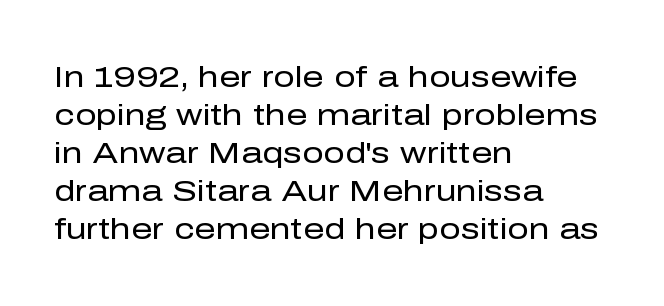
The image shows 30 px regular-weight sans-serif type, upright; set left-aligned, normal line spacing (1.27x), normal letter spacing, not underlined; low stroke contrast and a medium x-height.
